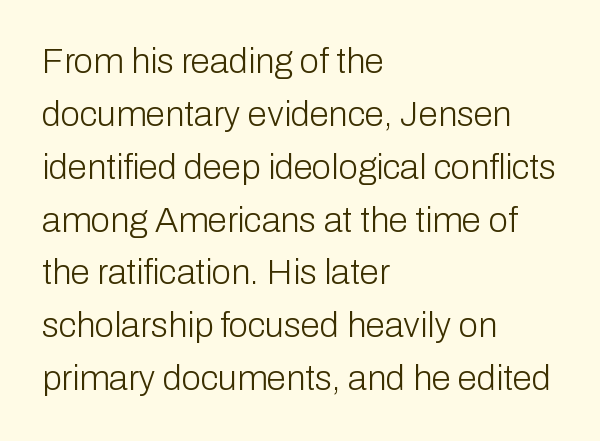
The image shows 35 px light sans-serif type, upright; set left-aligned, normal line spacing (1.51x), normal letter spacing, not underlined; low stroke contrast and a medium x-height.
